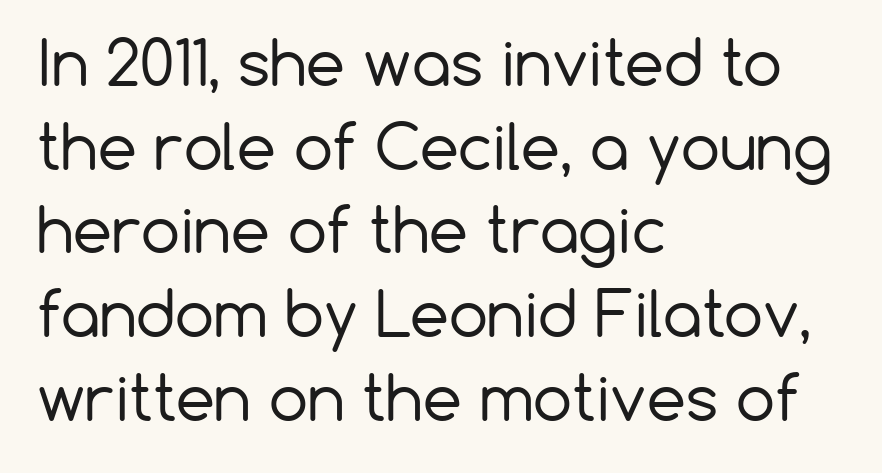
Q: Is the text bold? A: No.
Q: Is the text italic (slanted)? A: No, it is upright.
Q: Is the typeface a serif or a sans-serif typeface? A: Sans-serif.
Q: Is the text underlined? A: No.
Q: How is the paragraph aligned? A: Left-aligned.
Q: Is the spacing between letters normal or unusually wide? A: Normal.
Q: Is the spacing between lines tight, normal or loose? A: Normal.
Q: Width (condensed, normal, or wide)? A: Normal.
Q: Stroke contrast? A: Low.
Q: x-height? A: Medium.
Q: Monospaced? A: No.
